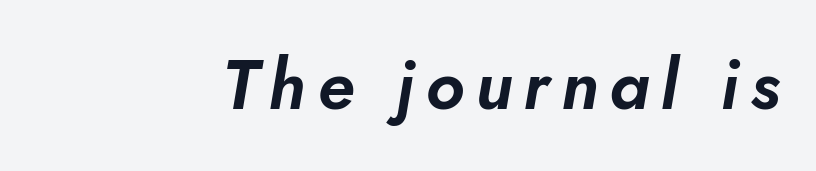
The passage shown leans; its letterforms are oblique. Proportional: the letters do not fall into vertical columns. Bare-footed words on every line.
